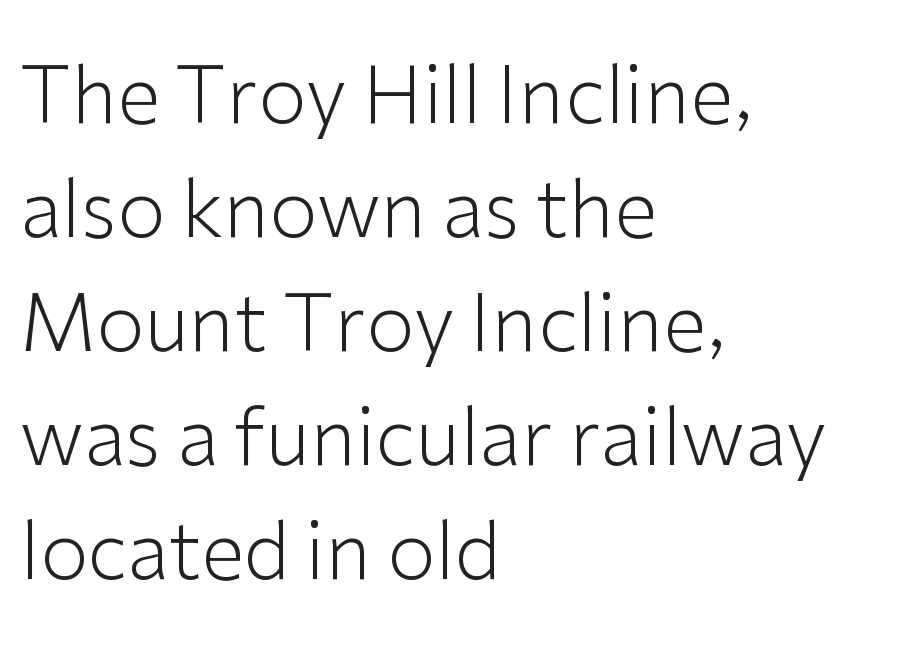
The image shows 78 px light sans-serif type, upright; set left-aligned, normal line spacing (1.46x), normal letter spacing, not underlined; low stroke contrast and a medium x-height.
